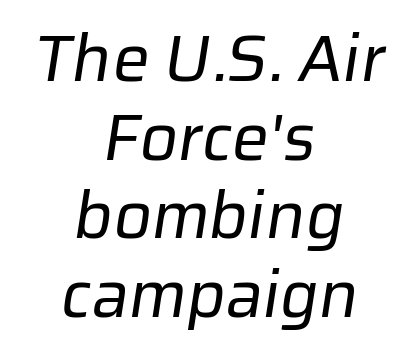
Q: Is the text bold? A: No.
Q: Is the typeface a serif or a sans-serif typeface? A: Sans-serif.
Q: Is the text underlined? A: No.
Q: How is the paragraph aligned? A: Centered.
Q: Is the spacing between letters normal or unusually wide? A: Normal.
Q: Width (condensed, normal, or wide)? A: Normal.
Q: Stroke contrast? A: Low.
Q: x-height? A: Medium.
Q: Monospaced? A: No.
